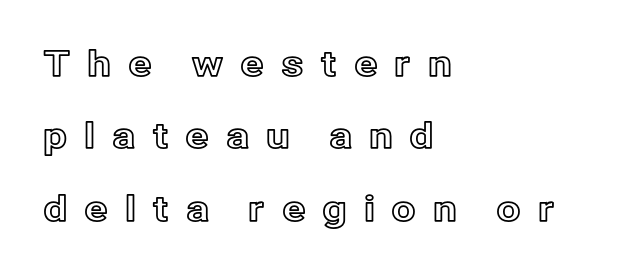
Each line starts at the same left margin while the right side varies. The type is letterspaced generously, with wide tracking. Lines of text with bare space underneath. Airy leading. Designer's note — italics off, roman on.
